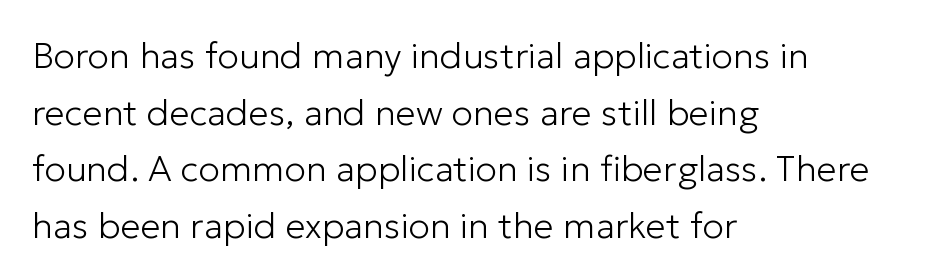
Q: Is the text bold? A: No.
Q: Is the text italic (slanted)? A: No, it is upright.
Q: Is the typeface a serif or a sans-serif typeface? A: Sans-serif.
Q: Is the text underlined? A: No.
Q: How is the paragraph aligned? A: Left-aligned.
Q: Is the spacing between letters normal or unusually wide? A: Normal.
Q: Is the spacing between lines tight, normal or loose? A: Normal.
Q: Width (condensed, normal, or wide)? A: Normal.
Q: Stroke contrast? A: Low.
Q: x-height? A: Medium.
Q: Monospaced? A: No.
